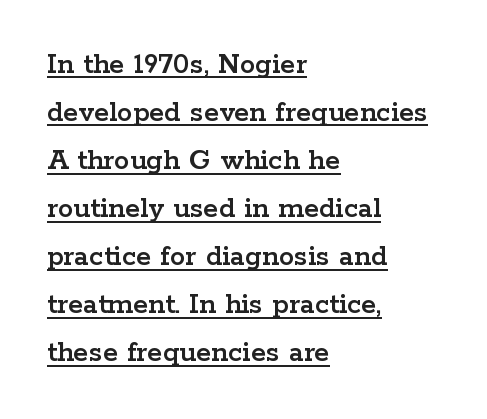
Q: Is the text italic (slanted)? A: No, it is upright.
Q: Is the typeface a serif or a sans-serif typeface? A: Serif.
Q: Is the text underlined? A: Yes.
Q: How is the paragraph aligned? A: Left-aligned.
Q: Is the spacing between letters normal or unusually wide? A: Normal.
Q: Is the spacing between lines tight, normal or loose? A: Normal.
Q: Width (condensed, normal, or wide)? A: Wide.
Q: Stroke contrast? A: Low.
Q: x-height? A: Medium.
Q: Monospaced? A: No.
